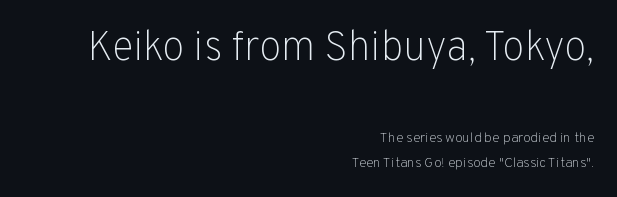
The image shows 41 px light sans-serif type, upright; set right-aligned, line spacing 1.79x, normal letter spacing, not underlined; the first (top) block is 2.93x larger; low stroke contrast and a medium x-height.
